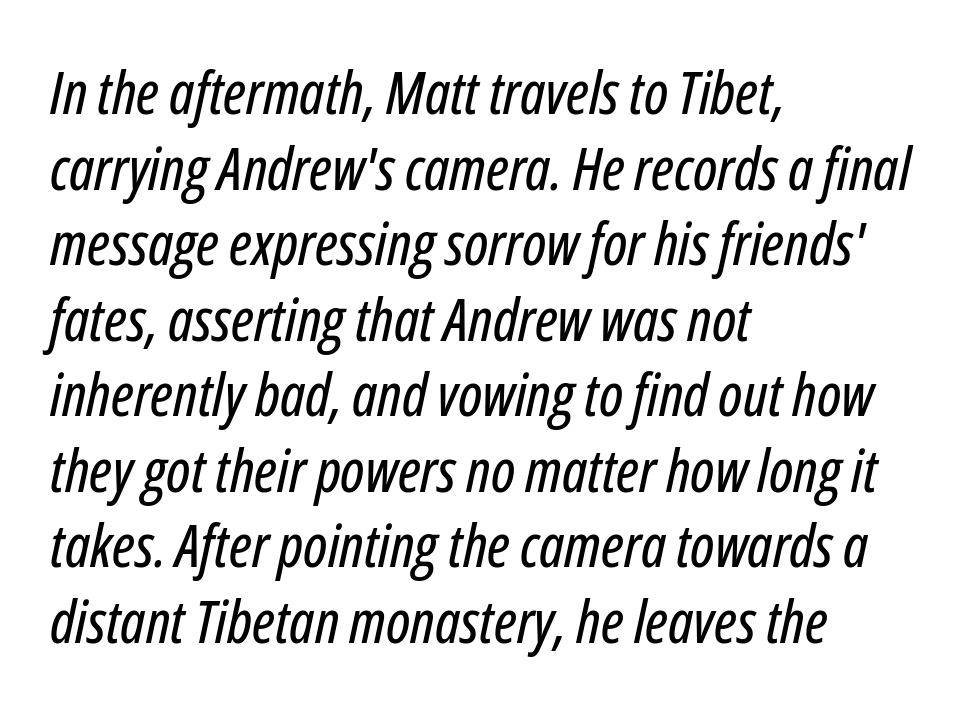
Q: Is the text italic (slanted)? A: Yes, it leans right by about 12 degrees.
Q: Is the text underlined? A: No.
Q: How is the paragraph aligned? A: Left-aligned.
Q: Is the spacing between letters normal or unusually wide? A: Normal.
Q: Is the spacing between lines tight, normal or loose? A: Normal.
Q: Width (condensed, normal, or wide)? A: Condensed.
Q: Stroke contrast? A: Low.
Q: x-height? A: Medium.
Q: Monospaced? A: No.
